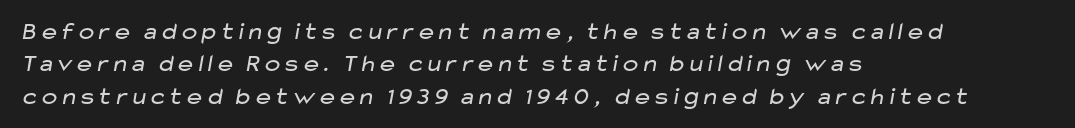
The image shows 25 px text type; set left-aligned, normal line spacing (1.3x), normal letter spacing, not underlined.
